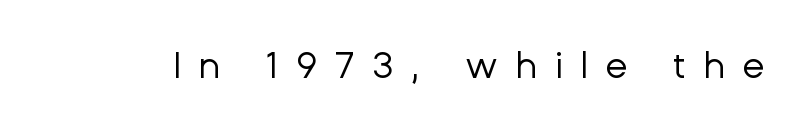
Q: Is the text bold? A: No.
Q: Is the text italic (slanted)? A: No, it is upright.
Q: Is the typeface a serif or a sans-serif typeface? A: Sans-serif.
Q: Is the text underlined? A: No.
Q: Is the spacing between letters normal or unusually wide? A: Unusually wide.
Q: Width (condensed, normal, or wide)? A: Normal.
Q: Stroke contrast? A: Low.
Q: x-height? A: Medium.
Q: Monospaced? A: No.
